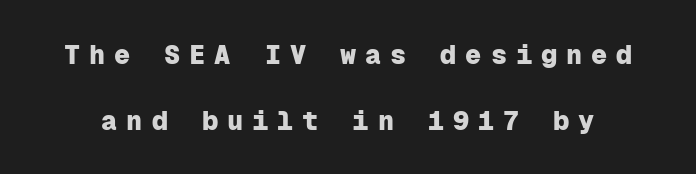
Q: Is the text bold? A: Yes.
Q: Is the text italic (slanted)? A: No, it is upright.
Q: Is the text underlined? A: No.
Q: Is the spacing between letters normal or unusually wide? A: Unusually wide.
Q: Is the spacing between lines tight, normal or loose? A: Loose.
